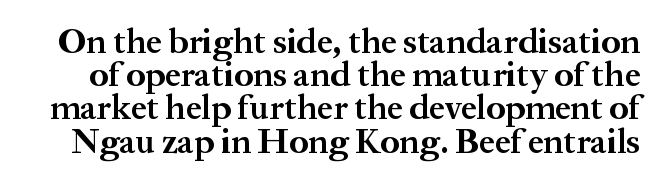
The image shows 35 px bold serif type, upright; set tight line spacing (0.95x), normal letter spacing, not underlined; medium stroke contrast and a medium x-height.
